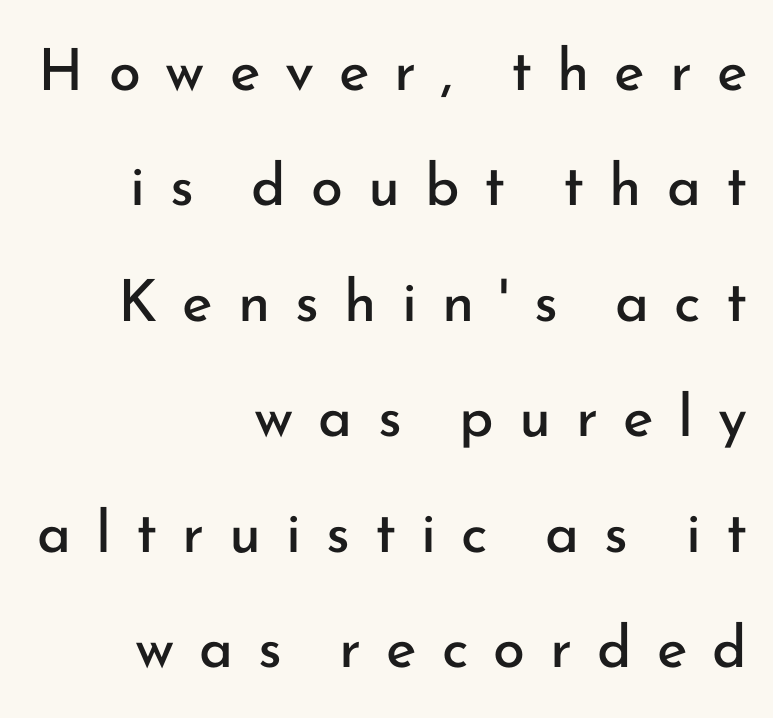
{"serif": "no", "italic": "no", "bold": "no", "weight": "regular", "width": "normal", "stroke_contrast": "low", "x_height": "small", "monospaced": "no", "underline": "no", "align": "right", "line_spacing": "loose", "line_spacing_ratio": 1.99, "letter_spacing": "wide", "letter_spacing_em": 0.43, "glyph_px": 58}
